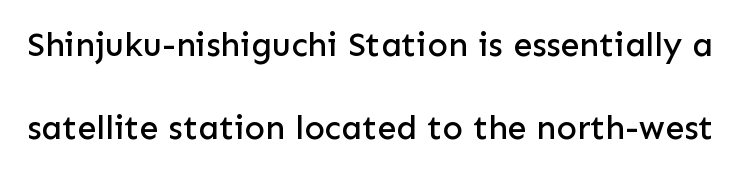
Q: Is the text italic (slanted)? A: No, it is upright.
Q: Is the typeface a serif or a sans-serif typeface? A: Sans-serif.
Q: Is the text underlined? A: No.
Q: Is the spacing between letters normal or unusually wide? A: Normal.
Q: Is the spacing between lines tight, normal or loose? A: Loose.
Q: Width (condensed, normal, or wide)? A: Normal.
Q: Stroke contrast? A: Low.
Q: x-height? A: Medium.
Q: Monospaced? A: No.
